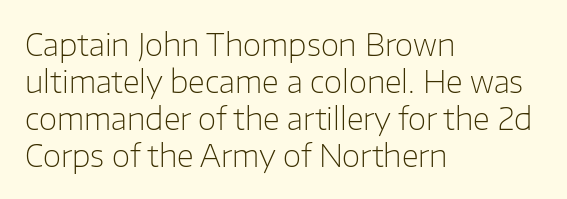
The image shows 30 px light sans-serif type, upright; set left-aligned, line spacing 1.23x, normal letter spacing, not underlined; low stroke contrast and a medium x-height.
